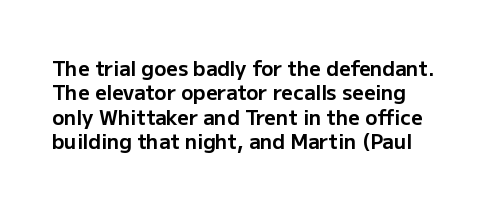
Q: Is the text bold? A: Yes.
Q: Is the text italic (slanted)? A: No, it is upright.
Q: Is the text underlined? A: No.
Q: Is the spacing between letters normal or unusually wide? A: Normal.
